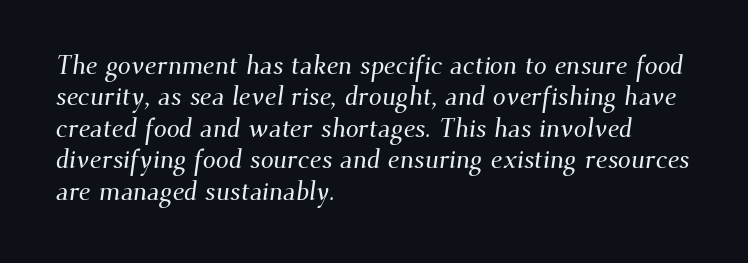
The paragraph shown leans on its left margin. The glyphs are unaccompanied by any horizontal stroke below them. Words appear dense and cohesive because spacing is normal.
